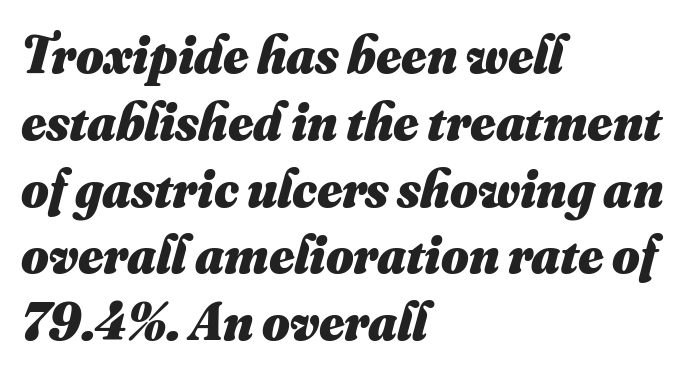
{"bold": "yes", "weight": "heavy", "width": "normal", "stroke_contrast": "medium", "x_height": "small", "monospaced": "no", "underline": "no", "align": "left", "line_spacing": "normal", "line_spacing_ratio": 1.26, "letter_spacing": "normal", "letter_spacing_em": 0.0, "glyph_px": 53}
